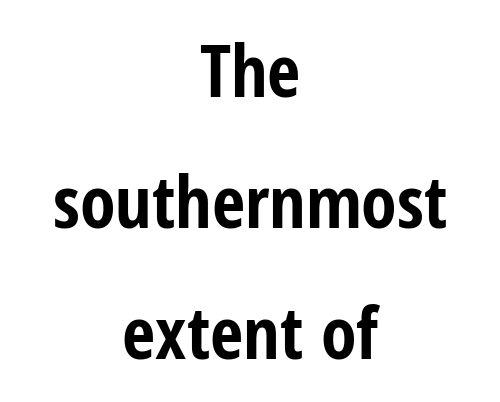
The typesetting leans heavy: a genuine bold. The rendering uses natural spacing where letterforms have individual widths. Characters remain perfectly vertical along every line. To sum up the face: it is a sans, with no serifs. Look at the tracking — it's just the regular setting, nothing added.
